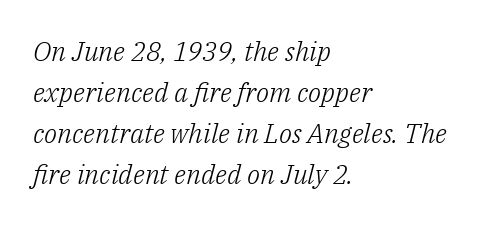
Q: Is the text bold? A: No.
Q: Is the text italic (slanted)? A: Yes, it leans right by about 14 degrees.
Q: Is the text underlined? A: No.
Q: How is the paragraph aligned? A: Left-aligned.
Q: Is the spacing between letters normal or unusually wide? A: Normal.
Q: Is the spacing between lines tight, normal or loose? A: Normal.
